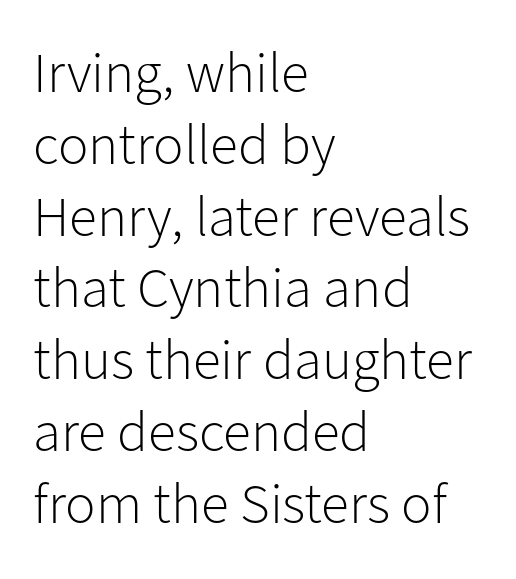
The image shows 57 px light sans-serif type, upright; set left-aligned, normal line spacing (1.26x), normal letter spacing, not underlined; low stroke contrast and a medium x-height.
